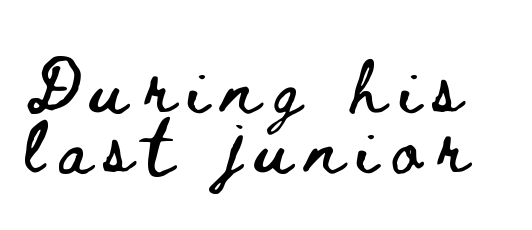
The letterforms stand isolated, each surrounded by extra space. Baseline-to-baseline distance is barely more than the letter height. Think of a printed novel: that variable character pitch is what you see here. Nobody drew a line under any word here.
